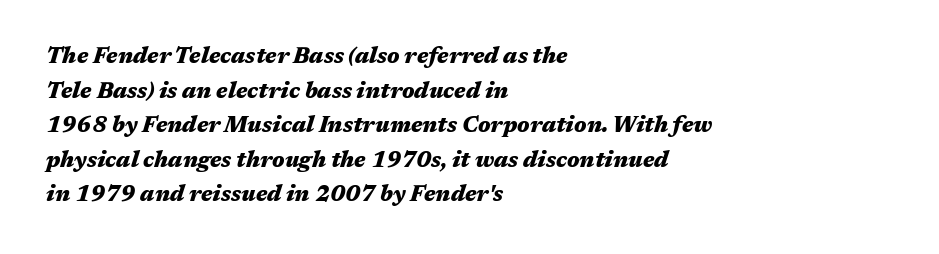
Q: Is the text bold? A: Yes.
Q: Is the text italic (slanted)? A: Yes, it leans right by about 17 degrees.
Q: Is the text underlined? A: No.
Q: How is the paragraph aligned? A: Left-aligned.
Q: Is the spacing between letters normal or unusually wide? A: Normal.
Q: Is the spacing between lines tight, normal or loose? A: Normal.
